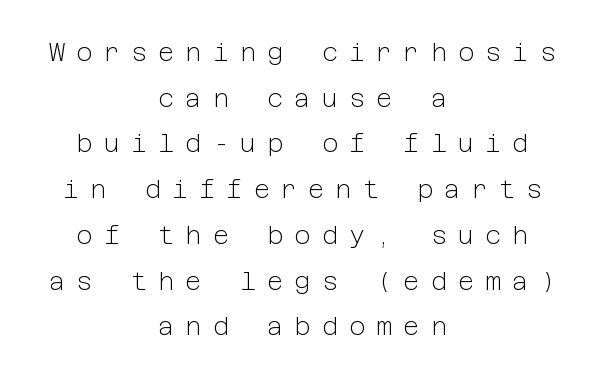
The letterforms stand isolated, each surrounded by extra space. Weight class: somewhere from thin through regular. A bare baseline throughout the passage. The lines in this sample share a center point and differ in where they start and stop. Quick note: not italic, upright.
